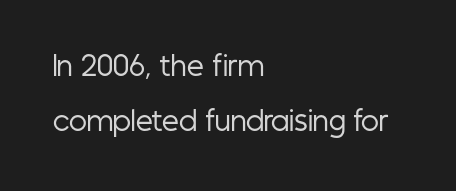
{"italic": "no", "bold": "no", "underline": "no", "align": "left", "line_spacing": "loose", "line_spacing_ratio": 2.02, "letter_spacing": "normal", "letter_spacing_em": 0.0, "glyph_px": 27}
